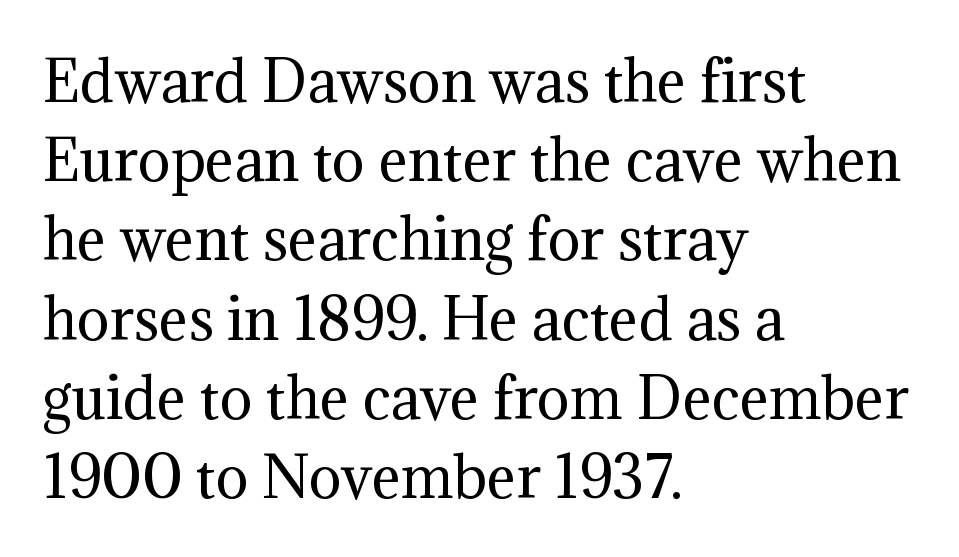
Summary of vertical rhythm: regular, with standard interline spacing. Quick note: not italic, upright. Rule under the text: the space is simply empty. This rendering uses left alignment, leaving the right contour irregular. This sample has the flowing, uneven cadence of proportional lettering. To sum up the face: it has serifs.
